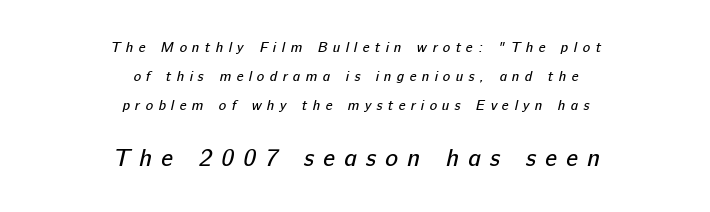
The image shows 24 px text type; set centered, loose line spacing (2.07x), unusually wide letter spacing (+0.38 em), not underlined; the second (bottom) block is 1.71x larger.
